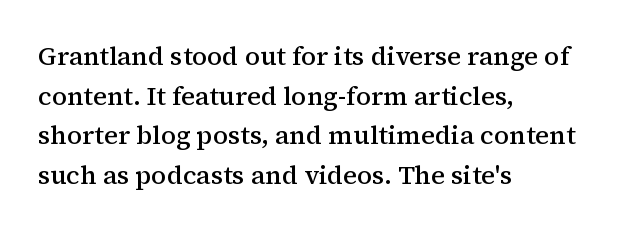
If you measured baseline to baseline, you'd find a middling distance. The typesetting leans somewhat heavy: a semibold. Which margin do the lines hug? The left one — the right edge is uneven. The font's upright variant was chosen for this text.
